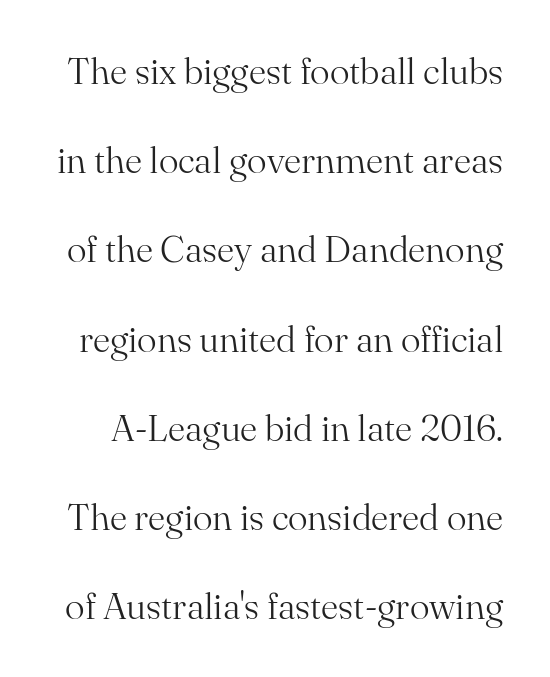
Vertically, the passage feels expansive, rows floating well apart. If you drew a line through each stem, it would be perfectly vertical. The characters are drawn with everyday or finer stroke widths. Bare-footed words on every line. Small tapered or slab feet sit at the stroke ends, so this counts as serif.
